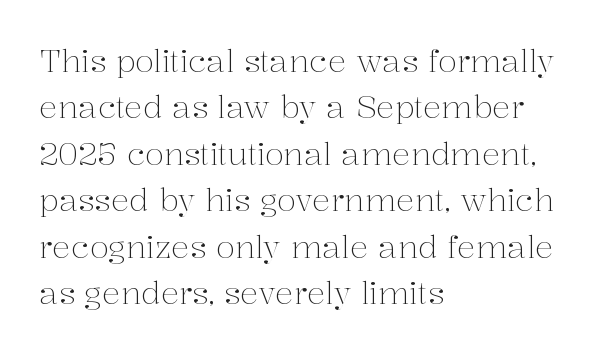
You could call the tracking neutral — neither tight nor loose. Yep, those are serifs on the letters. Unlike italic type, these characters show no tilt at all. Letters rest on an invisible, unmarked baseline. The face used here is proportionally spaced, like ordinary book or web type. How would I describe the line gaps? Plain and ordinary.
